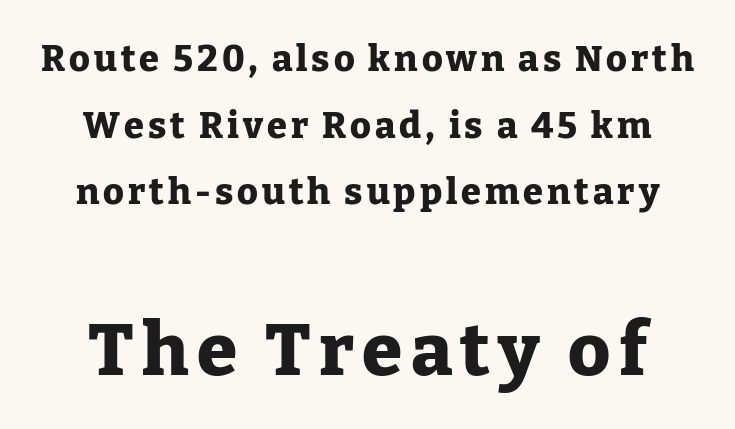
Q: Is the text bold? A: Yes.
Q: Is the text italic (slanted)? A: No, it is upright.
Q: Is the typeface a serif or a sans-serif typeface? A: Serif.
Q: Is the text underlined? A: No.
Q: How is the paragraph aligned? A: Centered.
Q: Which block of text is set in a larger size, the first (top) or the second (bottom)? A: The second (bottom) one.
Q: Width (condensed, normal, or wide)? A: Normal.
Q: Stroke contrast? A: Low.
Q: x-height? A: Medium.
Q: Monospaced? A: No.
